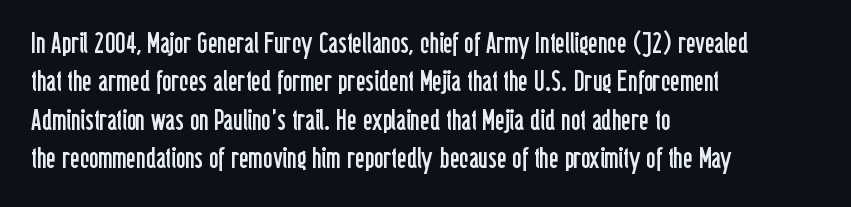
{"serif": "no", "italic": "no", "bold": "no", "weight": "regular", "width": "condensed", "stroke_contrast": "low", "x_height": "medium", "monospaced": "no", "underline": "no", "align": "left", "line_spacing": "normal", "line_spacing_ratio": 1.32, "letter_spacing": "normal", "letter_spacing_em": 0.0, "glyph_px": 29}
